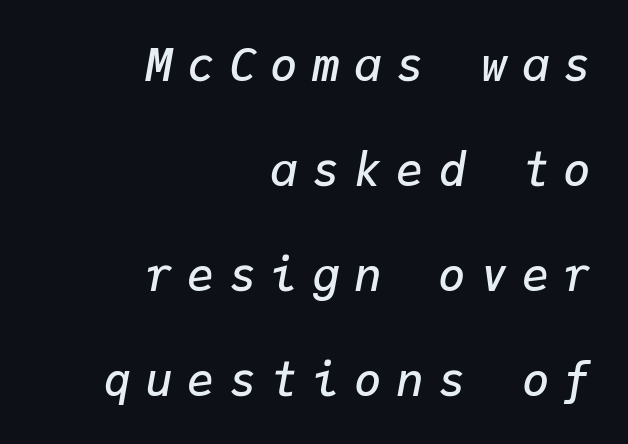
{"italic": "yes", "lean": "right", "slant_degrees": 9, "bold": "semi", "weight": "semibold", "width": "normal", "stroke_contrast": "low", "x_height": "medium", "monospaced": "yes", "underline": "no", "align": "right", "line_spacing": "loose", "line_spacing_ratio": 2.28, "letter_spacing": "wide", "letter_spacing_em": 0.31, "glyph_px": 46}
